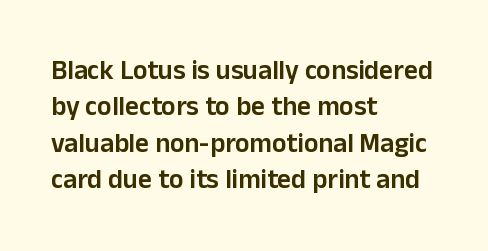
Q: Is the text bold? A: Semi-bold.
Q: Is the text italic (slanted)? A: No, it is upright.
Q: Is the text underlined? A: No.
Q: How is the paragraph aligned? A: Left-aligned.
Q: Is the spacing between letters normal or unusually wide? A: Normal.
Q: Is the spacing between lines tight, normal or loose? A: Normal.
